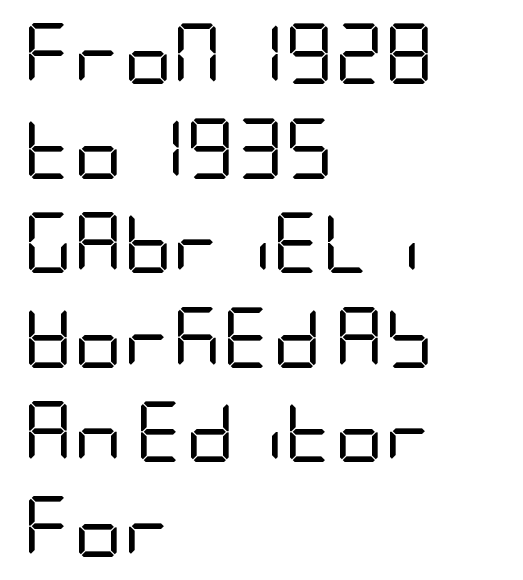
Q: Is the text bold? A: No.
Q: Is the text italic (slanted)? A: No, it is upright.
Q: Is the typeface a serif or a sans-serif typeface? A: Sans-serif.
Q: Is the text underlined? A: No.
Q: How is the paragraph aligned? A: Left-aligned.
Q: Is the spacing between letters normal or unusually wide? A: Normal.
Q: Is the spacing between lines tight, normal or loose? A: Normal.
Q: Width (condensed, normal, or wide)? A: Condensed.
Q: Stroke contrast? A: Low.
Q: x-height? A: Large.
